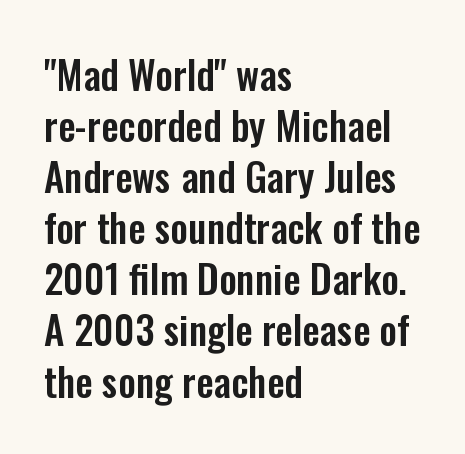
Q: Is the text italic (slanted)? A: No, it is upright.
Q: Is the typeface a serif or a sans-serif typeface? A: Sans-serif.
Q: Is the text underlined? A: No.
Q: How is the paragraph aligned? A: Left-aligned.
Q: Is the spacing between letters normal or unusually wide? A: Normal.
Q: Is the spacing between lines tight, normal or loose? A: Normal.
Q: Width (condensed, normal, or wide)? A: Condensed.
Q: Stroke contrast? A: Low.
Q: x-height? A: Medium.
Q: Monospaced? A: No.
